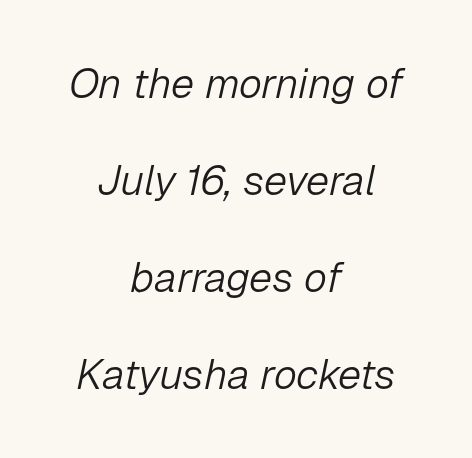
{"italic": "yes", "lean": "right", "slant_degrees": 12, "bold": "no", "weight": "light", "width": "normal", "stroke_contrast": "low", "x_height": "medium", "monospaced": "no", "underline": "no", "align": "center", "line_spacing": "loose", "line_spacing_ratio": 2.31, "letter_spacing": "normal", "letter_spacing_em": 0.0, "glyph_px": 42}
